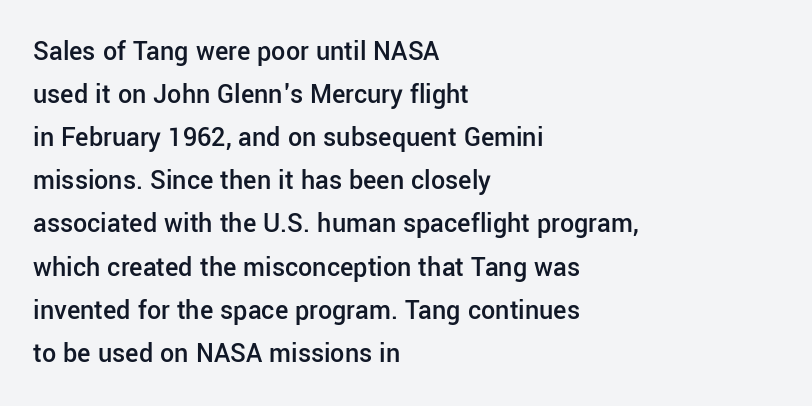
Q: Is the text bold? A: Semi-bold.
Q: Is the text italic (slanted)? A: No, it is upright.
Q: Is the typeface a serif or a sans-serif typeface? A: Sans-serif.
Q: Is the text underlined? A: No.
Q: How is the paragraph aligned? A: Left-aligned.
Q: Is the spacing between letters normal or unusually wide? A: Normal.
Q: Is the spacing between lines tight, normal or loose? A: Normal.
Q: Width (condensed, normal, or wide)? A: Normal.
Q: Stroke contrast? A: Low.
Q: x-height? A: Medium.
Q: Monospaced? A: No.
